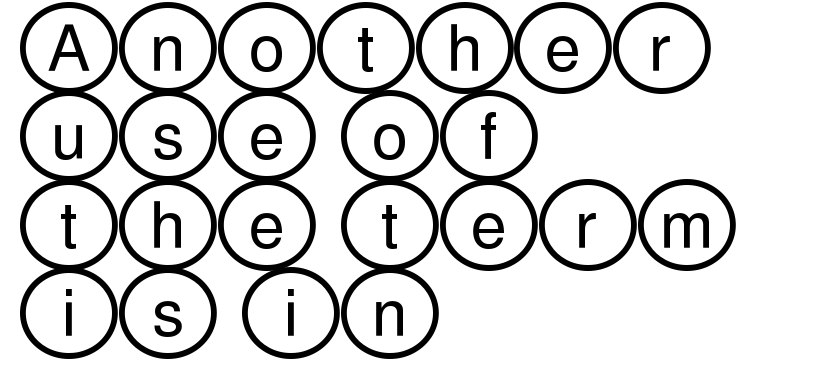
{"italic": "no", "width": "wide", "x_height": "large", "underline": "no", "align": "left", "line_spacing": "normal", "line_spacing_ratio": 1.38, "letter_spacing": "normal", "letter_spacing_em": 0.0, "glyph_px": 64}
